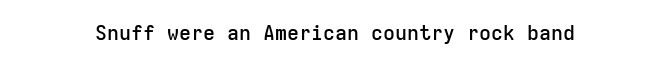
Q: Is the text bold? A: Semi-bold.
Q: Is the text italic (slanted)? A: No, it is upright.
Q: Is the text underlined? A: No.
Q: Is the spacing between letters normal or unusually wide? A: Normal.
